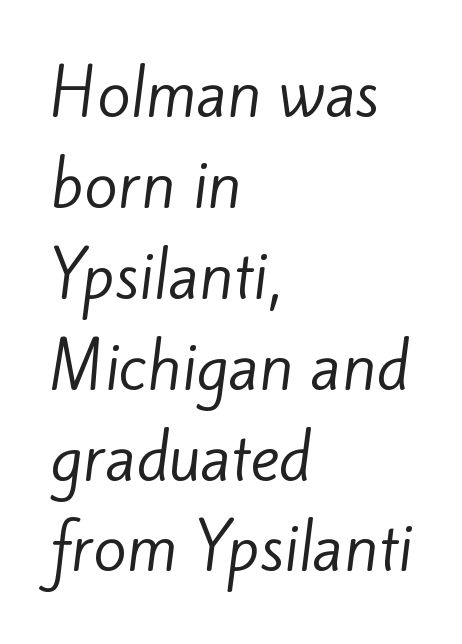
Vertical stems look standard width or narrower in stroke. Observe the ordinary spacing: letters are neighbours, not strangers. Typographically, this falls in the sans-serif category. This sample keeps an unexceptional amount of space between lines.
